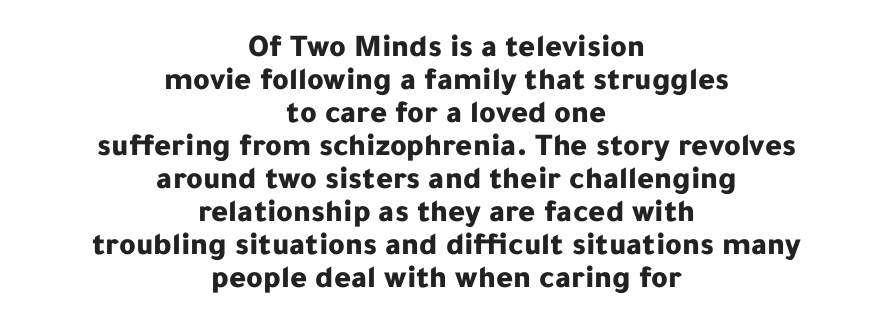
{"serif": "no", "italic": "no", "bold": "yes", "weight": "bold", "width": "normal", "stroke_contrast": "low", "x_height": "medium", "monospaced": "no", "underline": "no", "align": "center", "line_spacing": "tight", "line_spacing_ratio": 1.03, "letter_spacing": "normal", "letter_spacing_em": 0.0, "glyph_px": 32}
